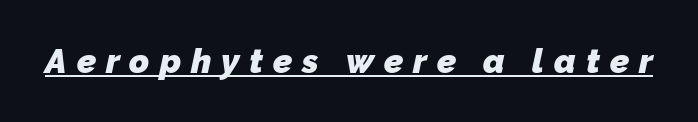
{"serif": "no", "bold": "yes", "weight": "heavy", "width": "normal", "stroke_contrast": "low", "x_height": "medium", "monospaced": "no", "underline": "yes", "letter_spacing": "wide", "letter_spacing_em": 0.29, "glyph_px": 34}
